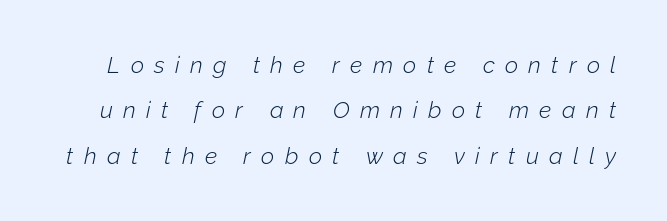
The image shows 23 px text type, italic (leaning right); set loose line spacing (1.97x), unusually wide letter spacing (+0.45 em), not underlined.
